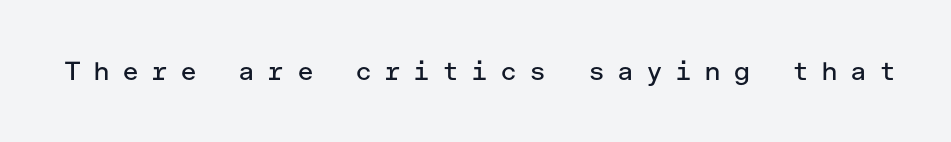
Tracking value appears strongly positive — letters spread wide. Bold? No — there's no thickening of the strokes. Nobody drew a line under any word here. Nope, not italic — everything's standing straight.
